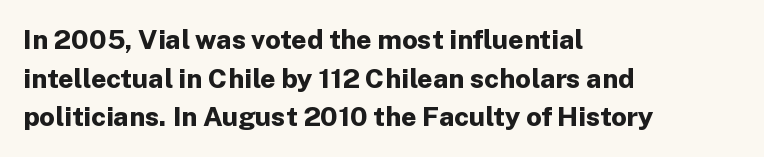
{"italic": "no", "bold": "yes", "underline": "no", "align": "left", "line_spacing": "normal", "line_spacing_ratio": 1.43, "letter_spacing": "normal", "letter_spacing_em": 0.0, "glyph_px": 27}
